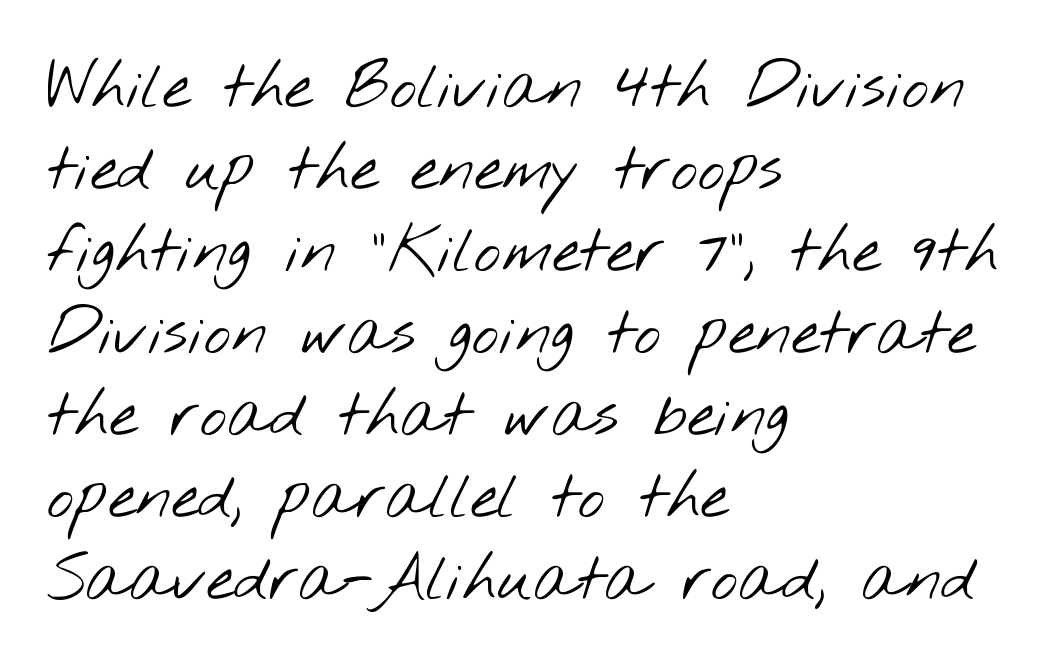
Q: Is the text bold? A: No.
Q: Is the typeface a serif or a sans-serif typeface? A: Sans-serif.
Q: Is the text underlined? A: No.
Q: How is the paragraph aligned? A: Left-aligned.
Q: Is the spacing between letters normal or unusually wide? A: Normal.
Q: Is the spacing between lines tight, normal or loose? A: Normal.
Q: Width (condensed, normal, or wide)? A: Wide.
Q: Stroke contrast? A: Low.
Q: x-height? A: Small.
Q: Monospaced? A: No.
